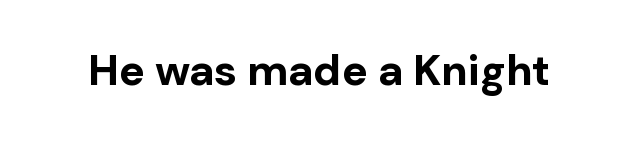
I'd call this a sans setting — the letters go barefoot. It's the straight-up-and-down kind of type. This rendering leaves character spacing at its baseline value. The face used here is proportionally spaced, like ordinary book or web type. Heft: maximum for text — a bold. Clear beneath every line of the passage.
